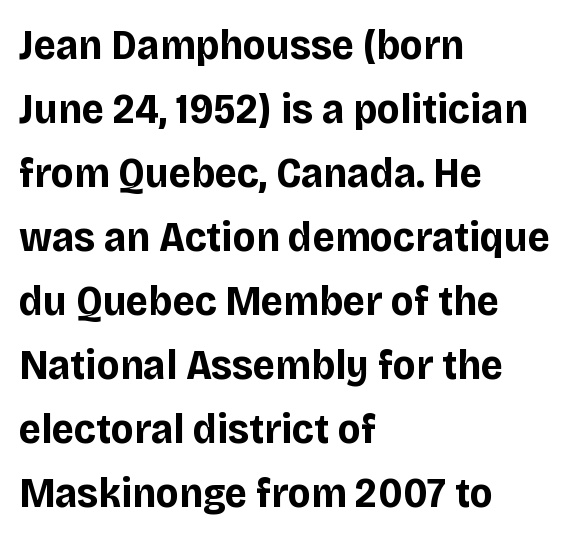
Q: Is the text bold? A: Yes.
Q: Is the text italic (slanted)? A: No, it is upright.
Q: Is the typeface a serif or a sans-serif typeface? A: Sans-serif.
Q: Is the text underlined? A: No.
Q: How is the paragraph aligned? A: Left-aligned.
Q: Is the spacing between letters normal or unusually wide? A: Normal.
Q: Is the spacing between lines tight, normal or loose? A: Normal.
Q: Width (condensed, normal, or wide)? A: Normal.
Q: Stroke contrast? A: Low.
Q: x-height? A: Large.
Q: Monospaced? A: No.
